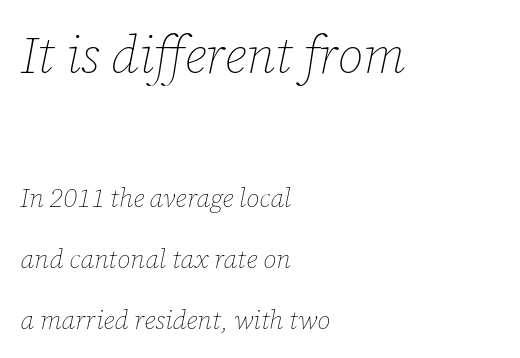
Q: Is the text bold? A: No.
Q: Is the text italic (slanted)? A: Yes, it leans right by about 12 degrees.
Q: Is the text underlined? A: No.
Q: How is the paragraph aligned? A: Left-aligned.
Q: Is the spacing between letters normal or unusually wide? A: Normal.
Q: Is the spacing between lines tight, normal or loose? A: Loose.
Q: Which block of text is set in a larger size, the first (top) or the second (bottom)? A: The first (top) one.
Q: Width (condensed, normal, or wide)? A: Normal.
Q: Stroke contrast? A: Low.
Q: x-height? A: Medium.
Q: Monospaced? A: No.
